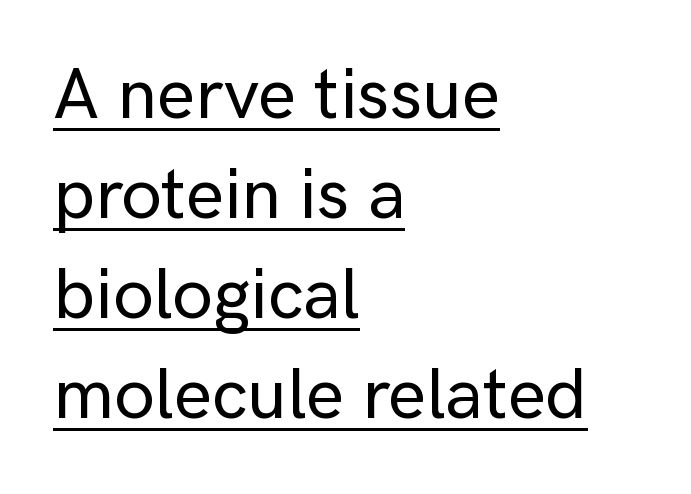
{"serif": "no", "italic": "no", "width": "normal", "stroke_contrast": "low", "x_height": "medium", "monospaced": "no", "underline": "yes", "align": "left", "line_spacing": "normal", "line_spacing_ratio": 1.39, "letter_spacing": "normal", "letter_spacing_em": 0.0, "glyph_px": 72}
